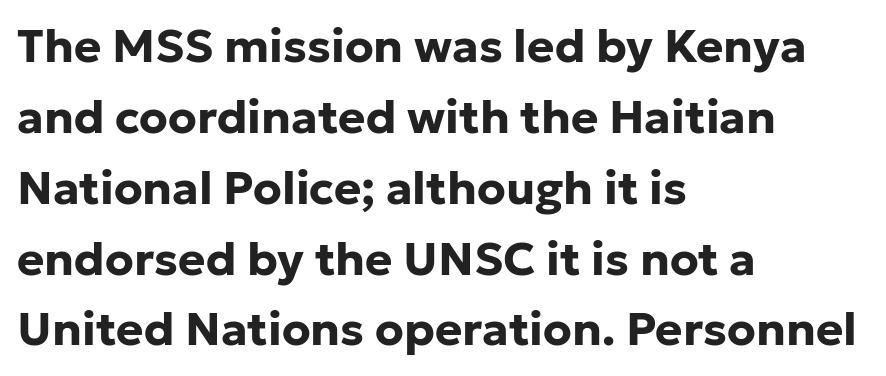
What weight is shown? A full bold with thick strokes. Here the glyphs are tracked normally, forming tight word shapes. The letters carry no serifs — their stems end cleanly without finishing strokes. The rag falls on the right side of this text block.
